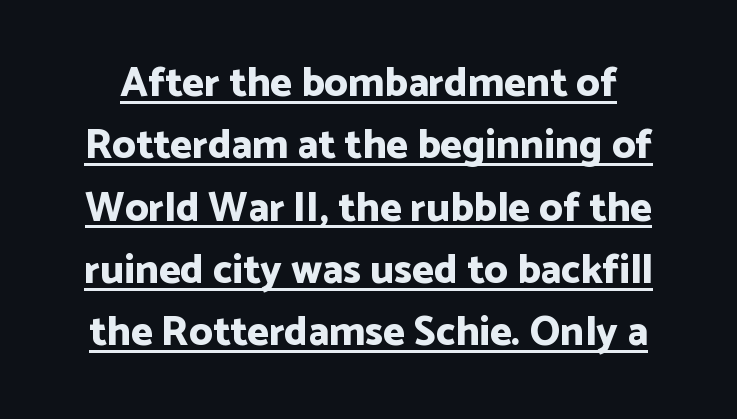
Baseline-to-baseline distance is the conventional proportion of letter height. In designer terms, the underline attribute is active on this setting. Posture: straight, roman, zero tilt. The text was rendered using a sans face with plain stroke endings.
